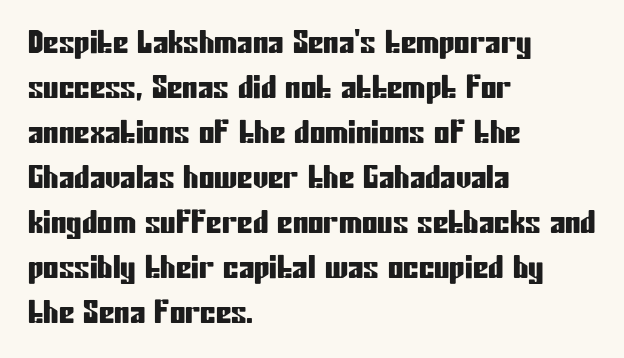
The image shows 31 px condensed sans-serif type, upright; set left-aligned, normal line spacing (1.45x), normal letter spacing, not underlined; low stroke contrast and a medium x-height.
